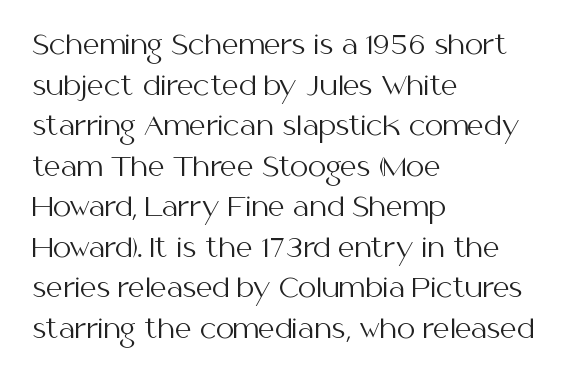
The zone under the glyphs is completely vacant. Letters have the restrained weight of plain body copy at most. Line beginnings align vertically; line endings do not. The gaps between neighbouring characters are ordinary and unremarkable.
